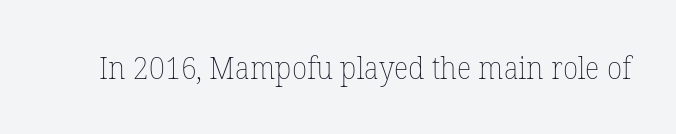
{"italic": "no", "bold": "no", "weight": "thin", "width": "normal", "stroke_contrast": "low", "x_height": "medium", "monospaced": "no", "underline": "no", "letter_spacing": "normal", "letter_spacing_em": 0.0, "glyph_px": 31}
